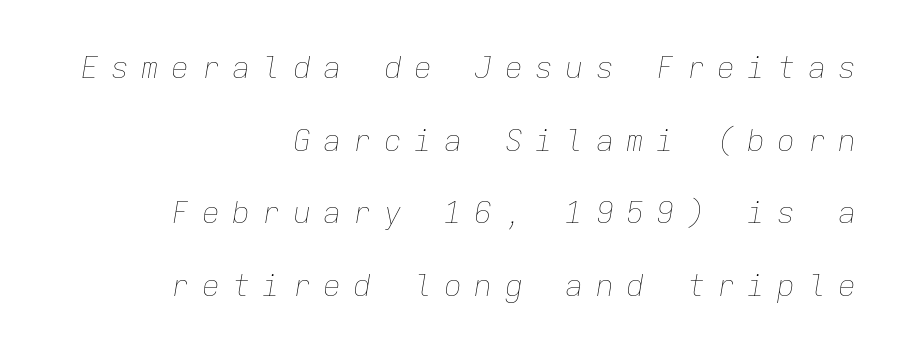
The image shows 30 px thin type, italic (leaning right), monospaced; set right-aligned, loose line spacing (2.42x), unusually wide letter spacing (+0.41 em), not underlined; low stroke contrast and a medium x-height.
